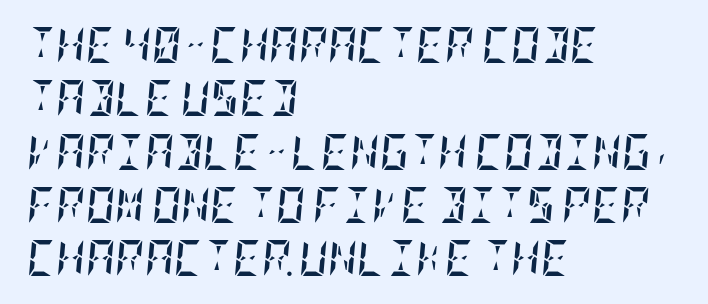
Q: Is the text bold? A: Yes.
Q: Is the text italic (slanted)? A: Yes, it leans right by about 5 degrees.
Q: Is the text underlined? A: No.
Q: How is the paragraph aligned? A: Left-aligned.
Q: Is the spacing between letters normal or unusually wide? A: Normal.
Q: Is the spacing between lines tight, normal or loose? A: Normal.
Q: Width (condensed, normal, or wide)? A: Condensed.
Q: Stroke contrast? A: Low.
Q: x-height? A: Large.
